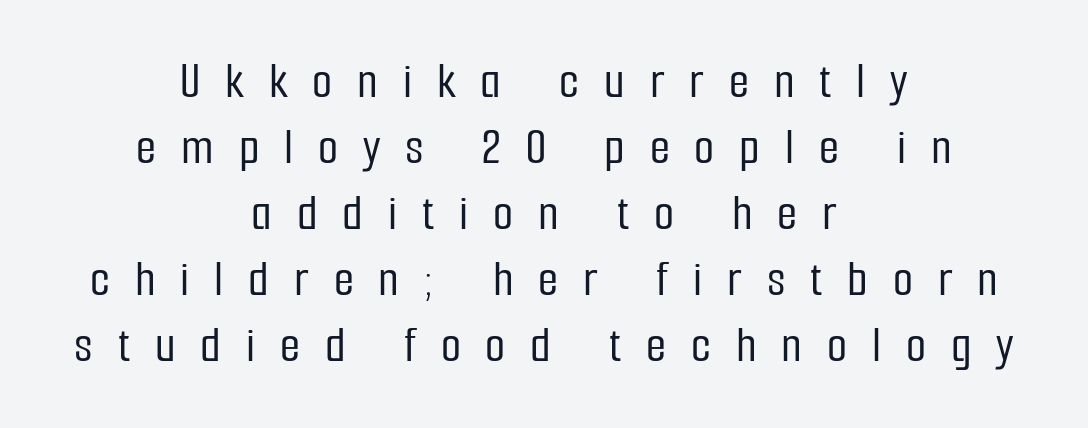
{"serif": "no", "italic": "no", "width": "condensed", "stroke_contrast": "low", "x_height": "medium", "monospaced": "no", "underline": "no", "align": "center", "line_spacing": "normal", "line_spacing_ratio": 1.27, "letter_spacing": "wide", "letter_spacing_em": 0.48, "glyph_px": 52}
